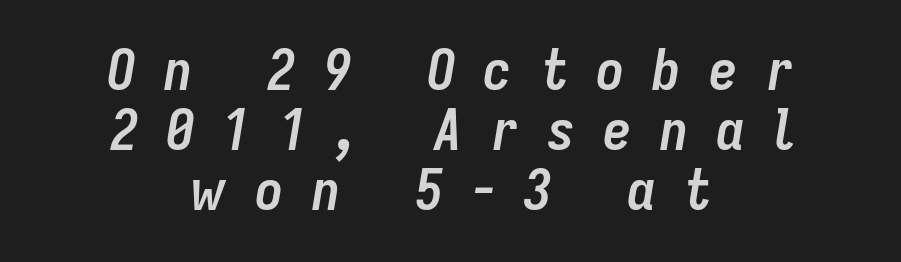
The image shows 57 px semibold, condensed type, italic (leaning right); set centered, tight line spacing (1.05x), unusually wide letter spacing (+0.49 em), not underlined; low stroke contrast and a medium x-height.
